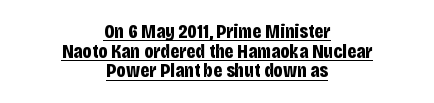
Q: Is the text bold? A: Yes.
Q: Is the text italic (slanted)? A: No, it is upright.
Q: Is the text underlined? A: Yes.
Q: How is the paragraph aligned? A: Centered.
Q: Is the spacing between letters normal or unusually wide? A: Normal.
Q: Is the spacing between lines tight, normal or loose? A: Tight.
